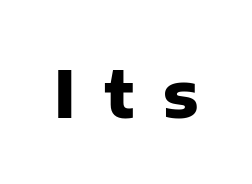
Q: Is the text bold? A: Yes.
Q: Is the text italic (slanted)? A: No, it is upright.
Q: Is the typeface a serif or a sans-serif typeface? A: Sans-serif.
Q: Is the text underlined? A: No.
Q: Is the spacing between letters normal or unusually wide? A: Unusually wide.
Q: Width (condensed, normal, or wide)? A: Normal.
Q: Stroke contrast? A: Low.
Q: x-height? A: Medium.
Q: Monospaced? A: No.
